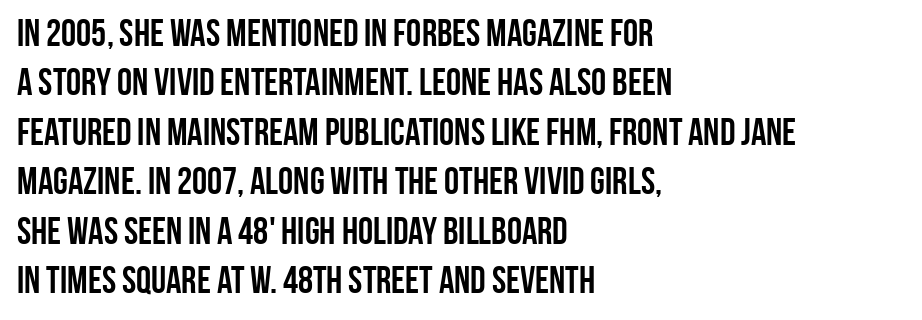
Q: Is the text bold? A: Yes.
Q: Is the text italic (slanted)? A: No, it is upright.
Q: Is the typeface a serif or a sans-serif typeface? A: Sans-serif.
Q: Is the text underlined? A: No.
Q: How is the paragraph aligned? A: Left-aligned.
Q: Is the spacing between letters normal or unusually wide? A: Normal.
Q: Is the spacing between lines tight, normal or loose? A: Normal.
Q: Width (condensed, normal, or wide)? A: Condensed.
Q: Stroke contrast? A: Low.
Q: x-height? A: Large.
Q: Monospaced? A: No.
